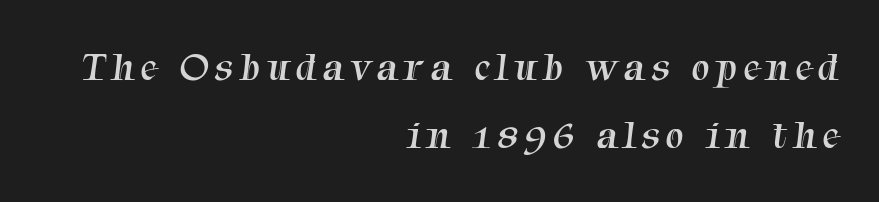
Q: Is the text bold? A: No.
Q: Is the typeface a serif or a sans-serif typeface? A: Serif.
Q: Is the text underlined? A: No.
Q: How is the paragraph aligned? A: Right-aligned.
Q: Is the spacing between lines tight, normal or loose? A: Normal.
Q: Width (condensed, normal, or wide)? A: Normal.
Q: Stroke contrast? A: Medium.
Q: x-height? A: Medium.
Q: Monospaced? A: No.
